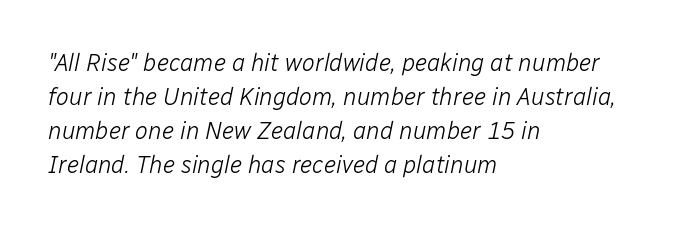
The image shows 24 px text type, italic (leaning right); set left-aligned, normal line spacing (1.42x), normal letter spacing, not underlined.
